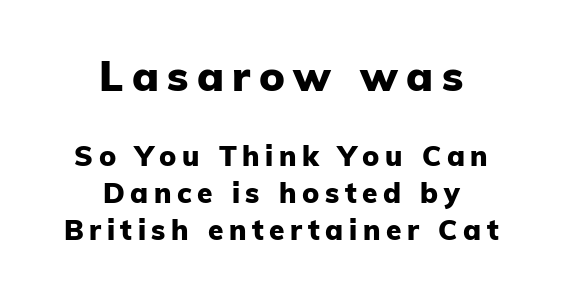
Q: Is the text bold? A: Yes.
Q: Is the text italic (slanted)? A: No, it is upright.
Q: Is the typeface a serif or a sans-serif typeface? A: Sans-serif.
Q: Is the text underlined? A: No.
Q: How is the paragraph aligned? A: Centered.
Q: Is the spacing between letters normal or unusually wide? A: Unusually wide.
Q: Is the spacing between lines tight, normal or loose? A: Normal.
Q: Which block of text is set in a larger size, the first (top) or the second (bottom)? A: The first (top) one.
Q: Width (condensed, normal, or wide)? A: Normal.
Q: Stroke contrast? A: Low.
Q: x-height? A: Medium.
Q: Monospaced? A: No.
